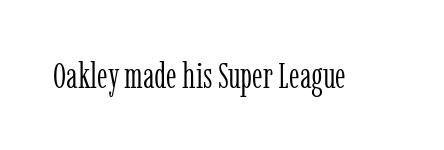
{"serif": "yes", "italic": "no", "bold": "no", "weight": "light", "width": "condensed", "stroke_contrast": "low", "x_height": "medium", "monospaced": "no", "underline": "no", "letter_spacing": "normal", "letter_spacing_em": 0.0, "glyph_px": 36}
